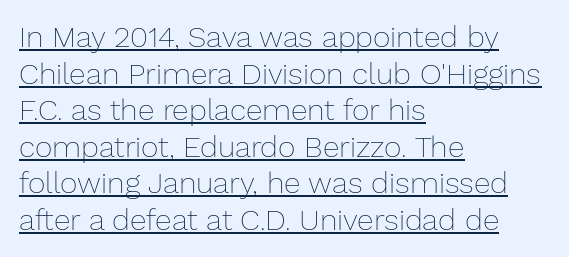
Teacher's note: observe the even left margin — that is flush-left alignment. A typographer would call this underscored text. No extra ink here — the face is not bold. Do the characters align in a grid? No, the font is proportional.
